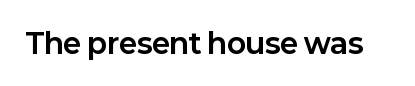
Q: Is the text bold? A: Yes.
Q: Is the text italic (slanted)? A: No, it is upright.
Q: Is the typeface a serif or a sans-serif typeface? A: Sans-serif.
Q: Is the text underlined? A: No.
Q: Is the spacing between letters normal or unusually wide? A: Normal.
Q: Width (condensed, normal, or wide)? A: Normal.
Q: Stroke contrast? A: Low.
Q: x-height? A: Medium.
Q: Monospaced? A: No.
